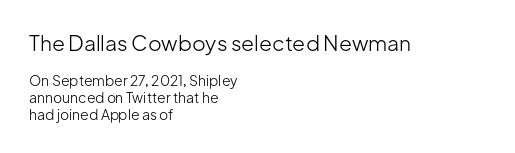
{"italic": "no", "bold": "no", "underline": "no", "align": "left", "line_spacing_ratio": 1.2, "letter_spacing": "normal", "letter_spacing_em": 0.0, "larger_block": "first", "size_ratio": 1.5, "glyph_px": 21}
